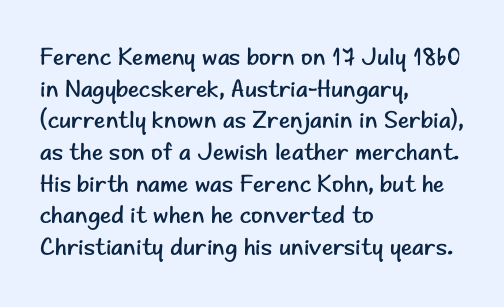
The image shows 24 px text type, upright; set left-aligned, normal line spacing (1.32x), normal letter spacing, not underlined.
